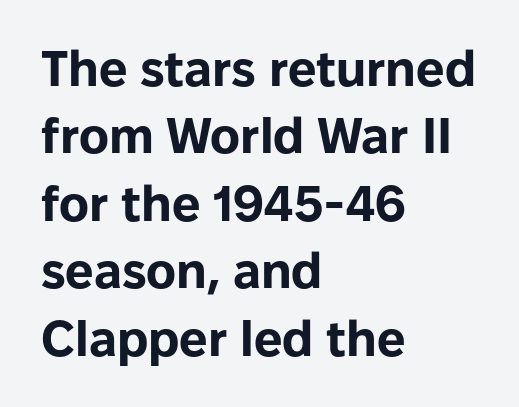
The image shows 50 px bold sans-serif type, upright; set left-aligned, normal line spacing (1.35x), normal letter spacing, not underlined; low stroke contrast and a medium x-height.
